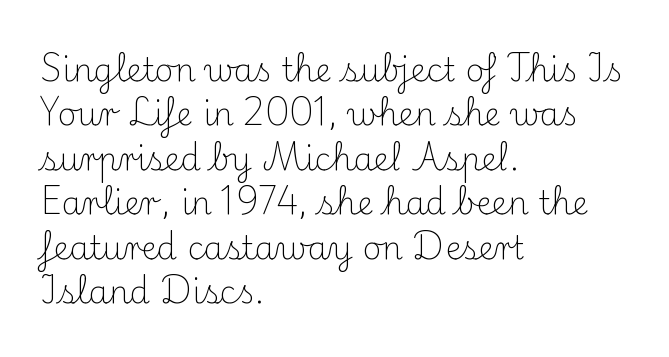
Q: Is the text bold? A: No.
Q: Is the text italic (slanted)? A: No, it is upright.
Q: Is the typeface a serif or a sans-serif typeface? A: Serif.
Q: Is the text underlined? A: No.
Q: How is the paragraph aligned? A: Left-aligned.
Q: Is the spacing between letters normal or unusually wide? A: Normal.
Q: Is the spacing between lines tight, normal or loose? A: Normal.
Q: Width (condensed, normal, or wide)? A: Normal.
Q: Stroke contrast? A: Medium.
Q: x-height? A: Small.
Q: Monospaced? A: No.
